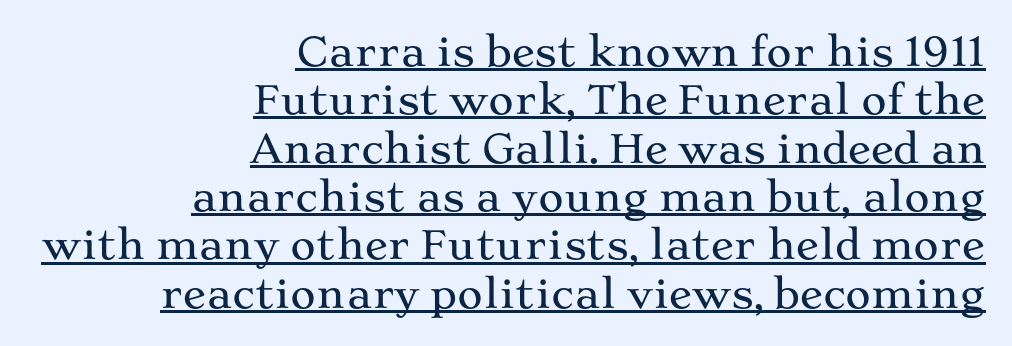
The image shows 39 px wide serif type, upright; set right-aligned, line spacing 1.24x, normal letter spacing, underlined; medium stroke contrast and a medium x-height.
